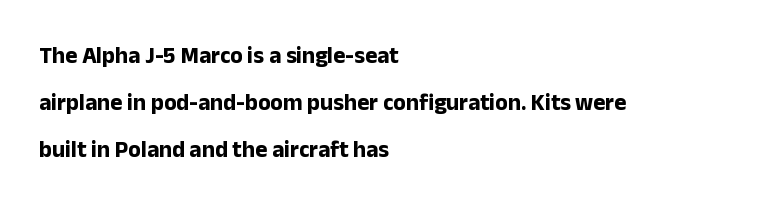
{"italic": "no", "bold": "yes", "underline": "no", "align": "left", "line_spacing": "loose", "line_spacing_ratio": 2.05, "letter_spacing": "normal", "letter_spacing_em": 0.0, "glyph_px": 23}
